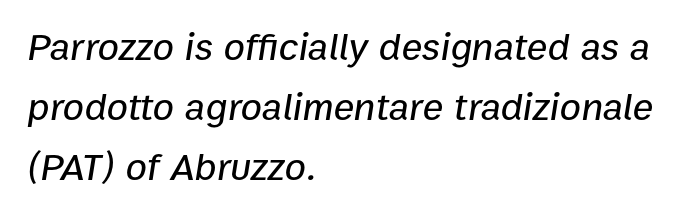
The horizontal fit of the characters is conventional and even. In terms of posture, this sample is oblique. Short and long lines alike share a common starting point at left. Underline: absent. Looks like regular typesetting: each glyph gets only the width it needs.
